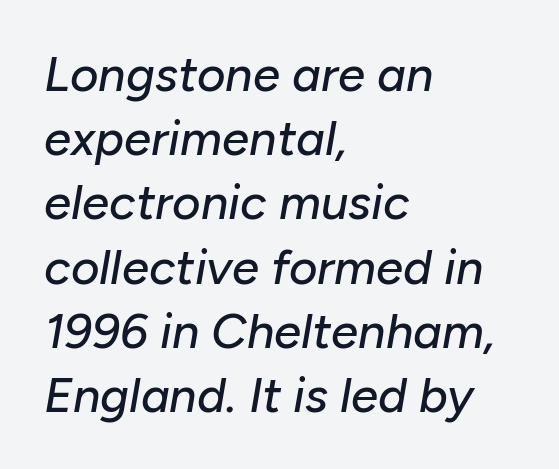
{"italic": "yes", "lean": "right", "slant_degrees": 10, "width": "normal", "stroke_contrast": "low", "x_height": "medium", "monospaced": "no", "underline": "no", "align": "left", "line_spacing": "normal", "line_spacing_ratio": 1.31, "letter_spacing": "normal", "letter_spacing_em": 0.0, "glyph_px": 49}
